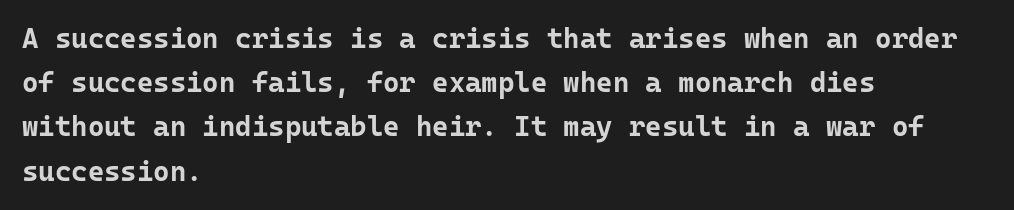
{"serif": "no", "italic": "no", "bold": "yes", "weight": "bold", "width": "normal", "stroke_contrast": "low", "x_height": "medium", "monospaced": "yes", "underline": "no", "align": "left", "line_spacing": "normal", "line_spacing_ratio": 1.58, "letter_spacing": "normal", "letter_spacing_em": 0.0, "glyph_px": 28}
